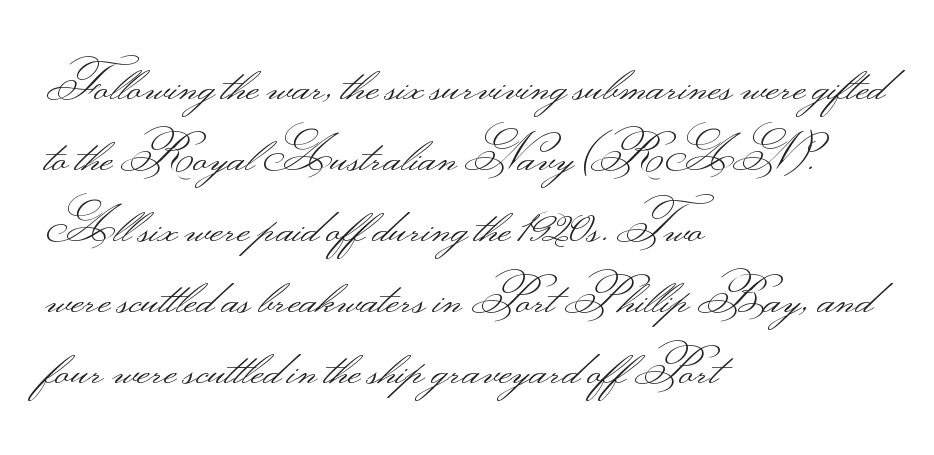
Q: Is the text bold? A: No.
Q: Is the text italic (slanted)? A: Yes.
Q: Is the typeface a serif or a sans-serif typeface? A: Sans-serif.
Q: Is the text underlined? A: No.
Q: How is the paragraph aligned? A: Left-aligned.
Q: Is the spacing between letters normal or unusually wide? A: Normal.
Q: Is the spacing between lines tight, normal or loose? A: Normal.
Q: Width (condensed, normal, or wide)? A: Wide.
Q: Stroke contrast? A: Medium.
Q: Monospaced? A: No.
